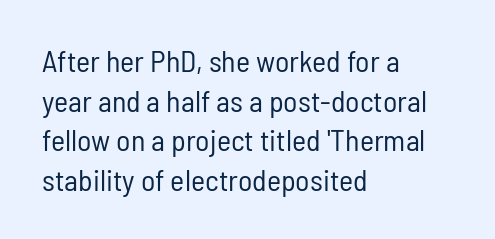
Q: Is the text bold? A: No.
Q: Is the text italic (slanted)? A: No, it is upright.
Q: Is the typeface a serif or a sans-serif typeface? A: Sans-serif.
Q: Is the text underlined? A: No.
Q: How is the paragraph aligned? A: Left-aligned.
Q: Is the spacing between letters normal or unusually wide? A: Normal.
Q: Is the spacing between lines tight, normal or loose? A: Normal.
Q: Width (condensed, normal, or wide)? A: Condensed.
Q: Stroke contrast? A: Low.
Q: x-height? A: Medium.
Q: Monospaced? A: No.
